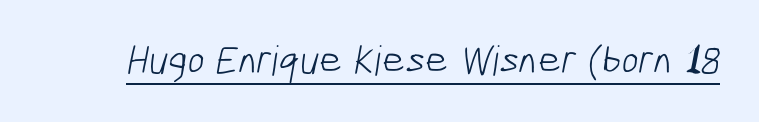
The image shows 41 px light, condensed sans-serif type; set normal letter spacing, underlined; low stroke contrast and a medium x-height.
